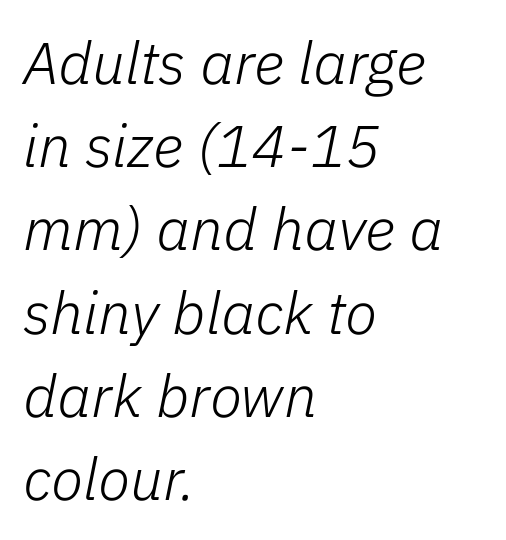
The passage shown is typed in a proportional face where columns would drift. Every character sits at an angle, as italics do. Is the type heavy? It reads as light-to-regular instead. This sample is left-justified, so line endings fall wherever the words run out. Glyph-to-glyph distance matches everyday printed text.
